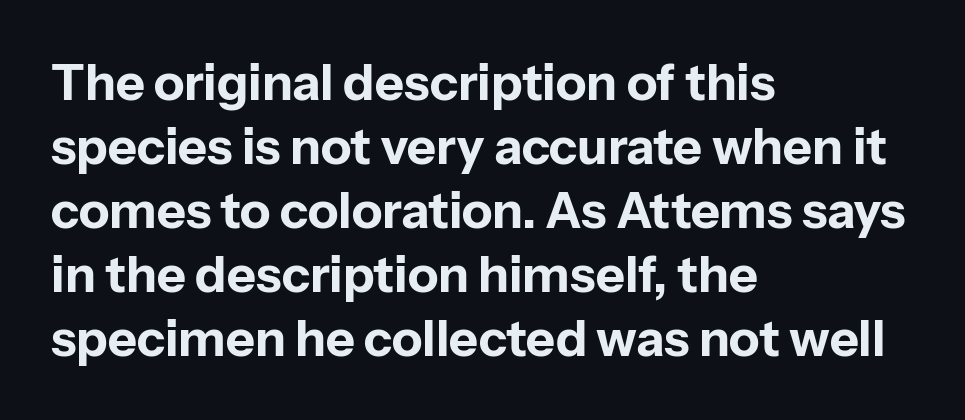
Q: Is the text bold? A: Yes.
Q: Is the text italic (slanted)? A: No, it is upright.
Q: Is the typeface a serif or a sans-serif typeface? A: Sans-serif.
Q: Is the text underlined? A: No.
Q: How is the paragraph aligned? A: Left-aligned.
Q: Is the spacing between letters normal or unusually wide? A: Normal.
Q: Is the spacing between lines tight, normal or loose? A: Normal.
Q: Width (condensed, normal, or wide)? A: Normal.
Q: Stroke contrast? A: Low.
Q: x-height? A: Medium.
Q: Monospaced? A: No.
